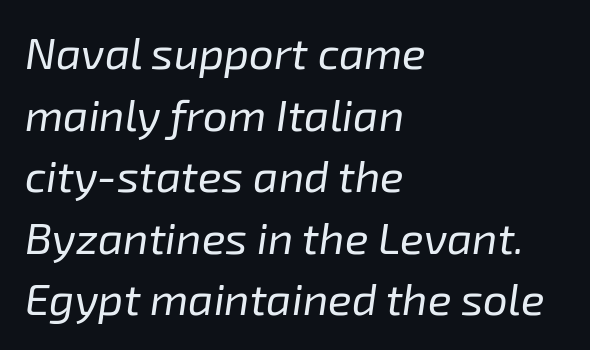
Q: Is the text bold? A: No.
Q: Is the text italic (slanted)? A: Yes, it leans right by about 8 degrees.
Q: Is the text underlined? A: No.
Q: How is the paragraph aligned? A: Left-aligned.
Q: Is the spacing between letters normal or unusually wide? A: Normal.
Q: Is the spacing between lines tight, normal or loose? A: Normal.
Q: Width (condensed, normal, or wide)? A: Normal.
Q: Stroke contrast? A: Low.
Q: x-height? A: Medium.
Q: Monospaced? A: No.
